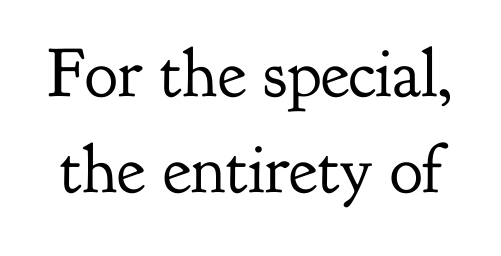
The passage shown is typed in a proportional face where columns would drift. Weight class: somewhere from thin through regular. Italic? Not at all — the glyphs are vertical. The characters display serif detailing at their extremities. Regular leading. Check the space under the baseline: it is left empty.
